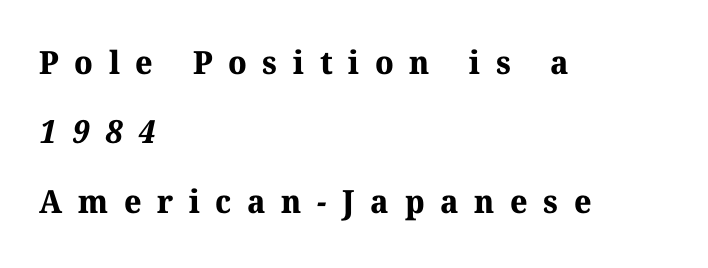
{"serif": "yes", "bold": "yes", "weight": "bold", "width": "normal", "stroke_contrast": "medium", "x_height": "medium", "monospaced": "no", "underline": "no", "align": "left", "line_spacing": "loose", "line_spacing_ratio": 2.17, "letter_spacing": "wide", "letter_spacing_em": 0.49, "glyph_px": 32}
